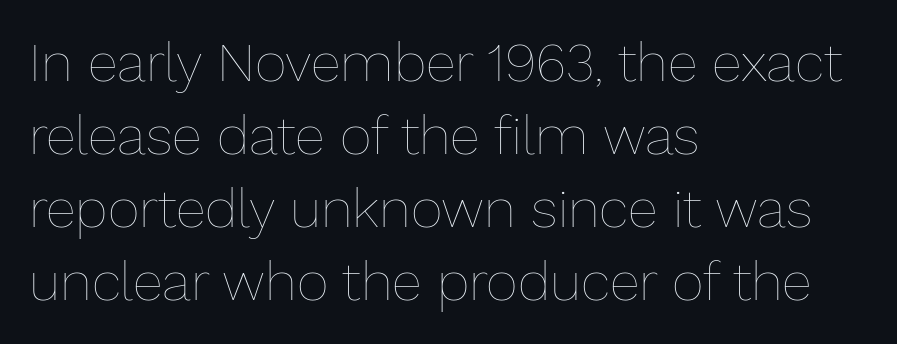
Vertical strokes here are truly vertical. Line starts are locked; line ends wander. Looks like regular typesetting: each glyph gets only the width it needs. Horizontal bands of white between lines are of average thickness. Default kerning and tracking; the words read as compact shapes.
